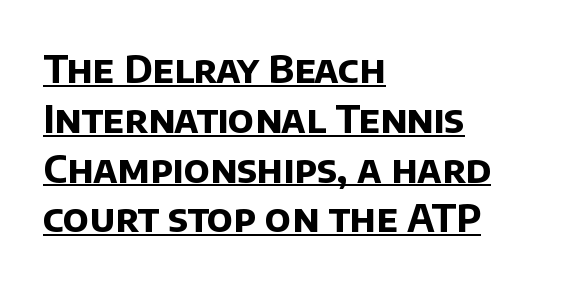
The rendering shows plain stroke endings on the letterforms — a sans-serif design. Nobody touched the tracking dial on this one. This is heavy type, rendered in bold. Honestly, the underline is the first thing you notice here. Notice how descenders clear the ascenders below comfortably — that's standard leading.
